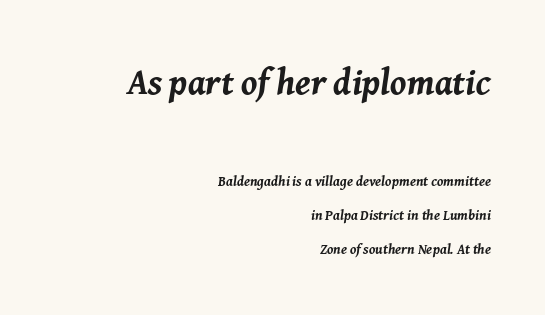
{"italic": "yes", "lean": "right", "slant_degrees": 8, "bold": "yes", "weight": "bold", "width": "normal", "stroke_contrast": "medium", "x_height": "medium", "monospaced": "no", "underline": "no", "align": "right", "line_spacing": "loose", "line_spacing_ratio": 2.43, "letter_spacing": "normal", "letter_spacing_em": 0.0, "larger_block": "first", "size_ratio": 2.57, "glyph_px": 36}
